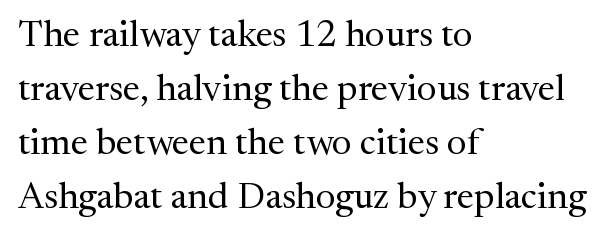
{"serif": "yes", "italic": "no", "bold": "no", "weight": "regular", "width": "normal", "stroke_contrast": "medium", "x_height": "medium", "monospaced": "no", "underline": "no", "align": "left", "line_spacing": "normal", "line_spacing_ratio": 1.46, "letter_spacing": "normal", "letter_spacing_em": 0.0, "glyph_px": 37}
